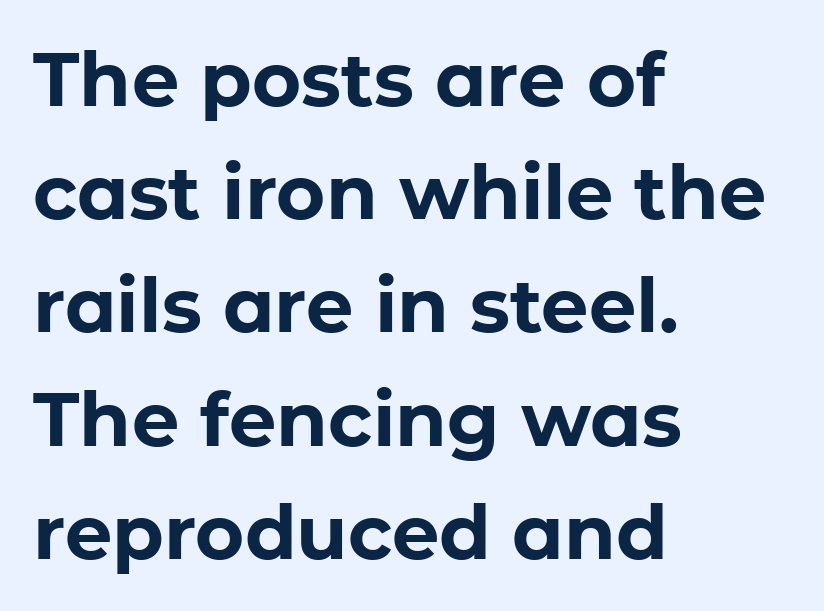
Q: Is the text bold? A: Yes.
Q: Is the text italic (slanted)? A: No, it is upright.
Q: Is the typeface a serif or a sans-serif typeface? A: Sans-serif.
Q: Is the text underlined? A: No.
Q: How is the paragraph aligned? A: Left-aligned.
Q: Is the spacing between letters normal or unusually wide? A: Normal.
Q: Is the spacing between lines tight, normal or loose? A: Normal.
Q: Width (condensed, normal, or wide)? A: Normal.
Q: Stroke contrast? A: Low.
Q: x-height? A: Medium.
Q: Monospaced? A: No.
